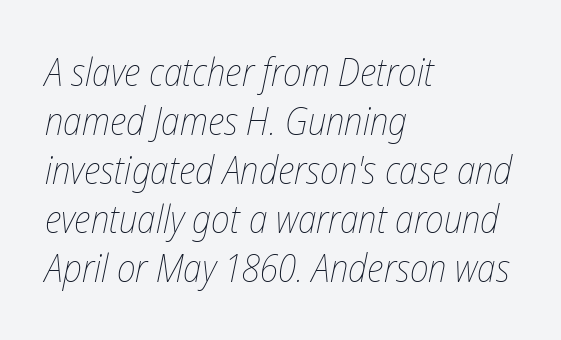
The image shows 38 px thin, condensed type, italic (leaning right); set left-aligned, normal line spacing (1.29x), normal letter spacing, not underlined; low stroke contrast and a medium x-height.
